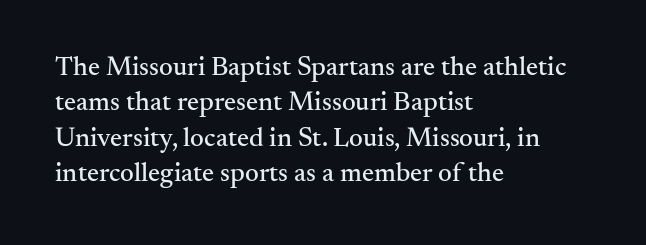
The image shows 27 px text type, upright; set left-aligned, normal line spacing (1.31x), normal letter spacing, not underlined.
